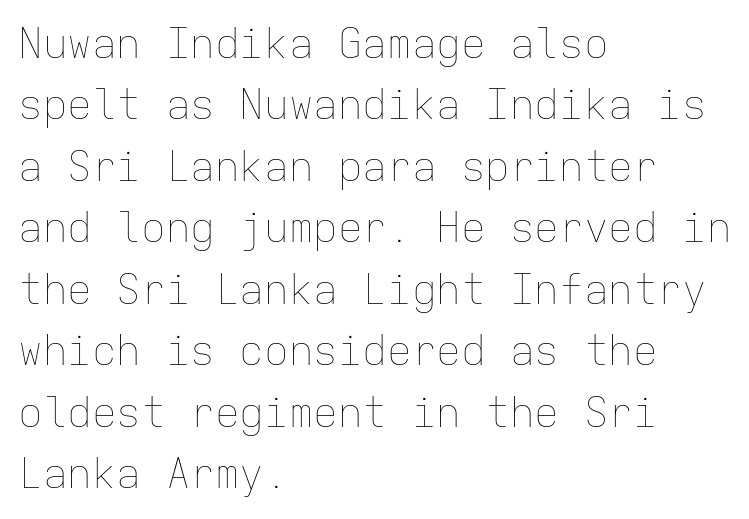
{"italic": "no", "bold": "no", "weight": "thin", "width": "normal", "stroke_contrast": "low", "x_height": "medium", "monospaced": "yes", "underline": "no", "align": "left", "line_spacing": "normal", "line_spacing_ratio": 1.5, "letter_spacing": "normal", "letter_spacing_em": 0.0, "glyph_px": 41}
